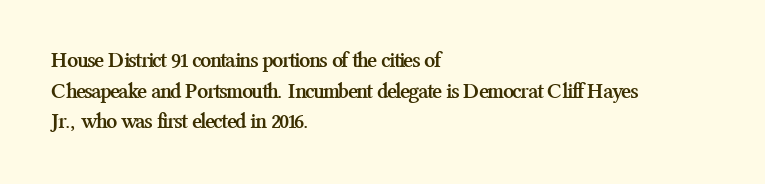
Q: Is the text bold? A: Yes.
Q: Is the text italic (slanted)? A: No, it is upright.
Q: Is the text underlined? A: No.
Q: How is the paragraph aligned? A: Left-aligned.
Q: Is the spacing between letters normal or unusually wide? A: Normal.
Q: Is the spacing between lines tight, normal or loose? A: Normal.
